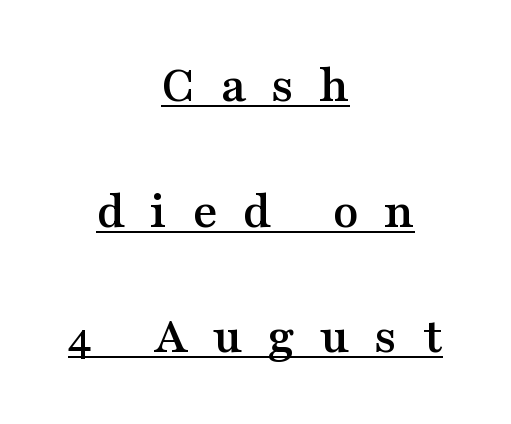
There is plenty of visible air inserted between adjacent glyphs. The lines are spread far apart with generous leading. Both edges are ragged and mirror each other, which tells us the setting is centered. What kind of face is this? One with serifs.
